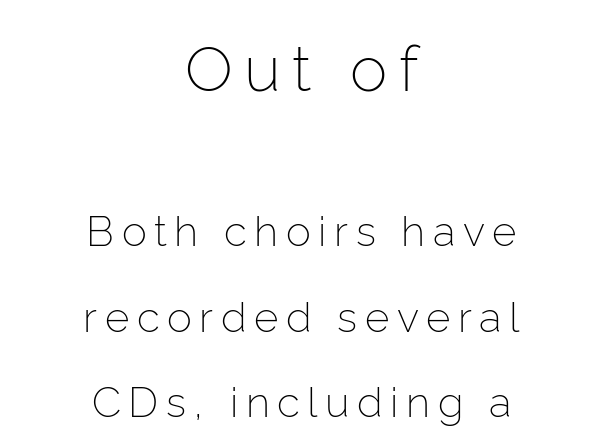
{"serif": "no", "italic": "no", "bold": "no", "weight": "light", "width": "normal", "stroke_contrast": "low", "x_height": "medium", "monospaced": "no", "underline": "no", "align": "center", "line_spacing": "loose", "line_spacing_ratio": 2.04, "larger_block": "first", "size_ratio": 1.5, "glyph_px": 63}
